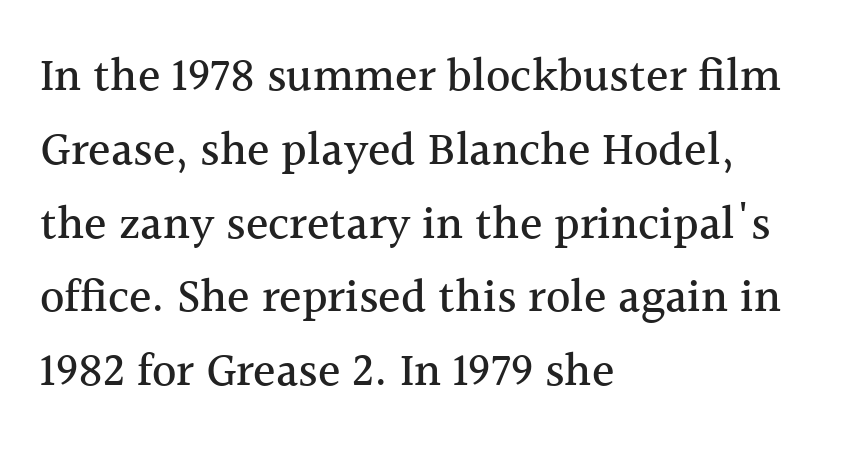
This sample keeps an unexceptional amount of space between lines. This sample uses plain, unmodified letter spacing. The lines in this sample share a left origin and differ only in where they stop. Decoration check: the copy has no underline. Rendered with straight, roman letterforms. The letters advance in unequal steps, a hallmark of proportional type.
